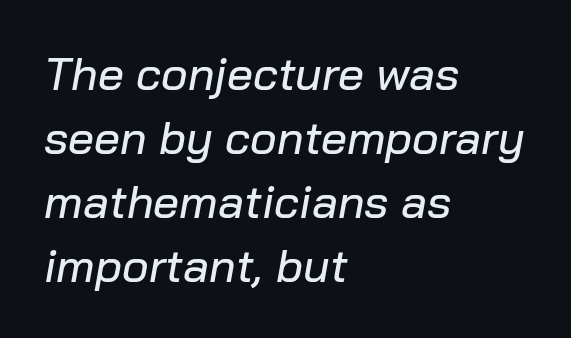
Between one letter and the next there's only the usual sliver of space. The letters advance in unequal steps, a hallmark of proportional type. The face used here has a pronounced slope to its letters. The string is rendered with underlining switched off. This sample is left-justified, so line endings fall wherever the words run out. Is there much room between lines? A standard amount, neither cramped nor airy.
